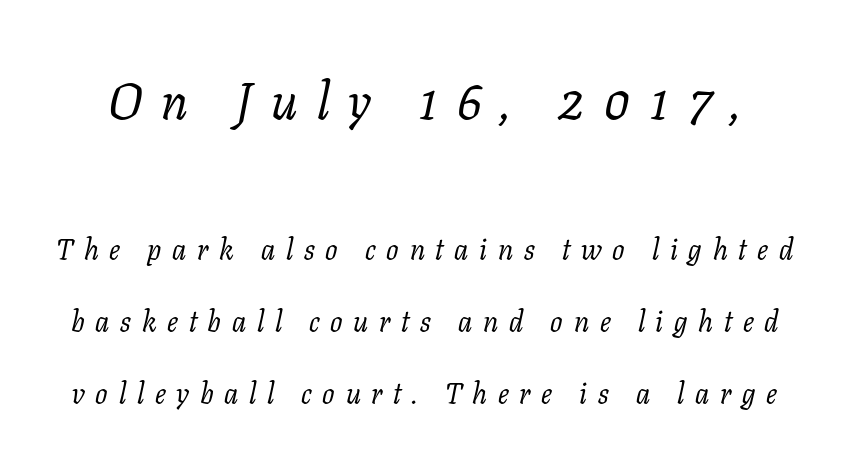
The image shows 51 px regular-weight serif type, italic (leaning right); set loose line spacing (2.49x), unusually wide letter spacing (+0.37 em), not underlined; the first (top) block is 1.76x larger; low stroke contrast and a medium x-height.
